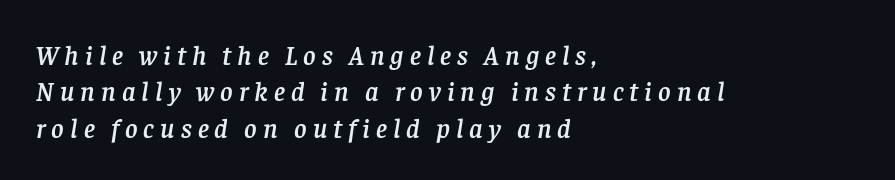
{"italic": "yes", "lean": "right", "slant_degrees": 8, "underline": "no", "align": "left", "line_spacing": "normal", "line_spacing_ratio": 1.35, "letter_spacing": "wide", "letter_spacing_em": 0.22, "glyph_px": 27}
